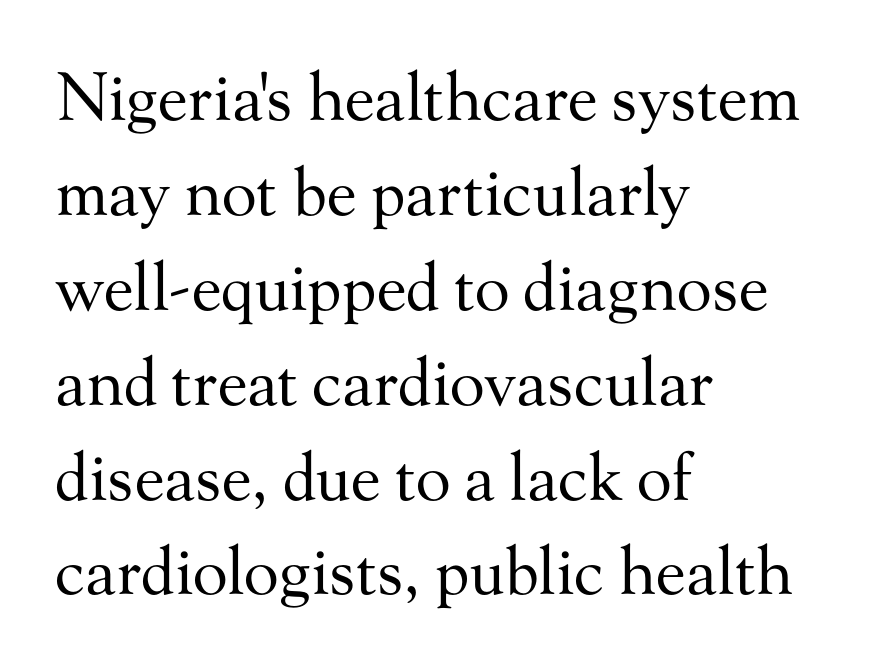
Q: Is the text bold? A: No.
Q: Is the text italic (slanted)? A: No, it is upright.
Q: Is the typeface a serif or a sans-serif typeface? A: Serif.
Q: Is the text underlined? A: No.
Q: How is the paragraph aligned? A: Left-aligned.
Q: Is the spacing between letters normal or unusually wide? A: Normal.
Q: Is the spacing between lines tight, normal or loose? A: Normal.
Q: Width (condensed, normal, or wide)? A: Normal.
Q: Stroke contrast? A: Medium.
Q: x-height? A: Small.
Q: Monospaced? A: No.
